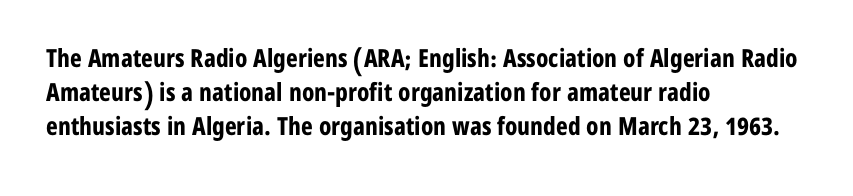
Q: Is the text bold? A: Yes.
Q: Is the text italic (slanted)? A: No, it is upright.
Q: Is the text underlined? A: No.
Q: How is the paragraph aligned? A: Left-aligned.
Q: Is the spacing between letters normal or unusually wide? A: Normal.
Q: Is the spacing between lines tight, normal or loose? A: Normal.
